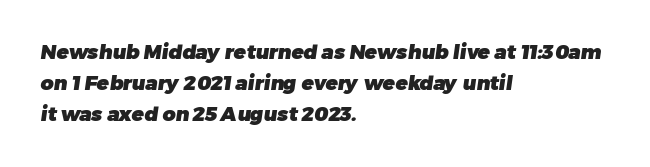
{"bold": "yes", "underline": "no", "align": "left", "line_spacing": "normal", "line_spacing_ratio": 1.54, "letter_spacing": "normal", "letter_spacing_em": 0.0, "glyph_px": 20}
